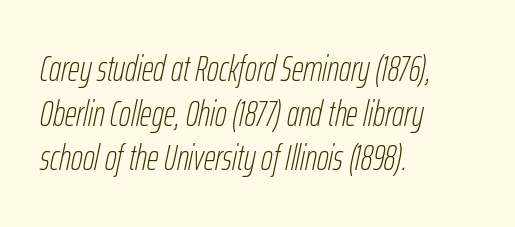
The image shows 36 px thin, condensed type, italic (leaning right); set left-aligned, line spacing 1.24x, normal letter spacing, not underlined; low stroke contrast and a medium x-height.
